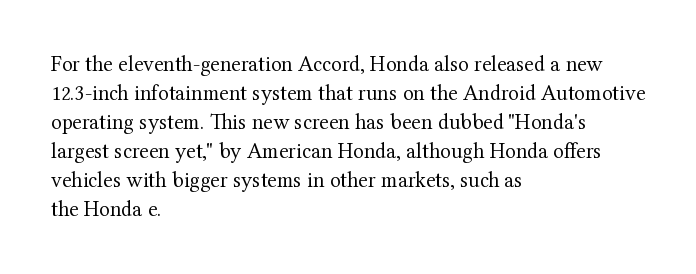
Q: Is the text bold? A: No.
Q: Is the text italic (slanted)? A: No, it is upright.
Q: Is the text underlined? A: No.
Q: How is the paragraph aligned? A: Left-aligned.
Q: Is the spacing between letters normal or unusually wide? A: Normal.
Q: Is the spacing between lines tight, normal or loose? A: Normal.
